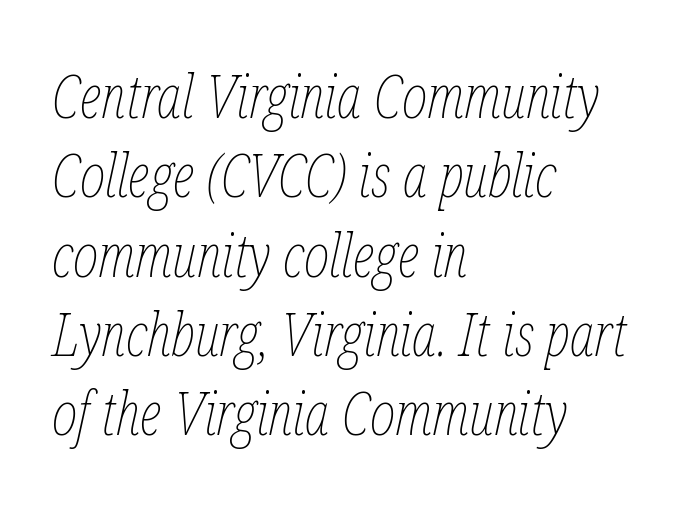
Q: Is the text bold? A: No.
Q: Is the text italic (slanted)? A: Yes, it leans right by about 12 degrees.
Q: Is the text underlined? A: No.
Q: How is the paragraph aligned? A: Left-aligned.
Q: Is the spacing between letters normal or unusually wide? A: Normal.
Q: Is the spacing between lines tight, normal or loose? A: Normal.
Q: Width (condensed, normal, or wide)? A: Condensed.
Q: Stroke contrast? A: Low.
Q: x-height? A: Medium.
Q: Monospaced? A: No.
